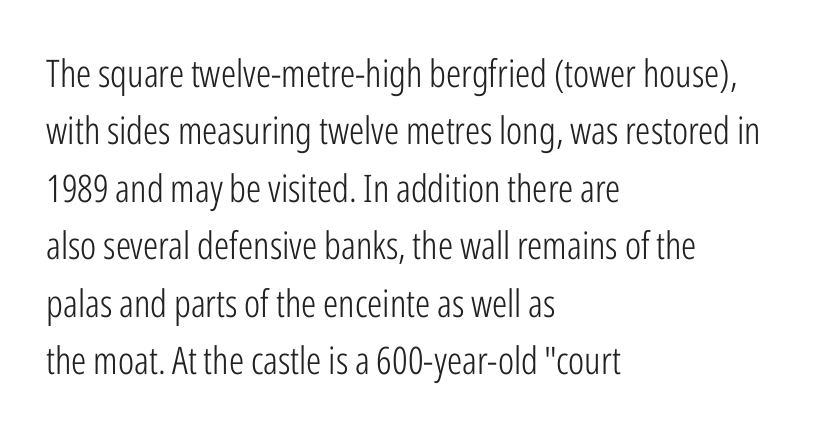
{"serif": "no", "italic": "no", "bold": "no", "weight": "light", "width": "condensed", "stroke_contrast": "low", "x_height": "medium", "monospaced": "no", "underline": "no", "align": "left", "line_spacing": "normal", "line_spacing_ratio": 1.51, "letter_spacing": "normal", "letter_spacing_em": 0.0, "glyph_px": 38}
